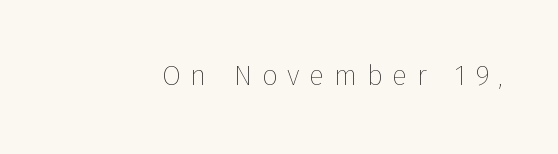
The font sits on the lighter half of the weight spectrum, regular included. Look at the tracking — it's clearly loosened, letters drifting apart. Style check: upright. Any mark beneath the type? The region is blank.
